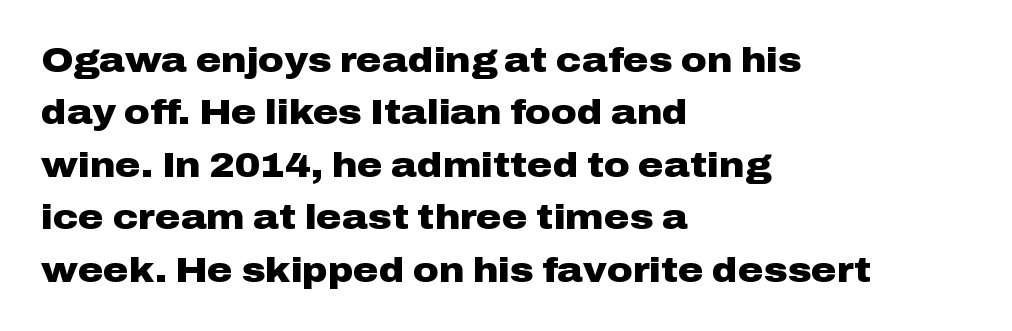
Q: Is the text bold? A: Yes.
Q: Is the text italic (slanted)? A: No, it is upright.
Q: Is the typeface a serif or a sans-serif typeface? A: Sans-serif.
Q: Is the text underlined? A: No.
Q: How is the paragraph aligned? A: Left-aligned.
Q: Is the spacing between letters normal or unusually wide? A: Normal.
Q: Is the spacing between lines tight, normal or loose? A: Normal.
Q: Width (condensed, normal, or wide)? A: Wide.
Q: Stroke contrast? A: Low.
Q: x-height? A: Medium.
Q: Monospaced? A: No.
